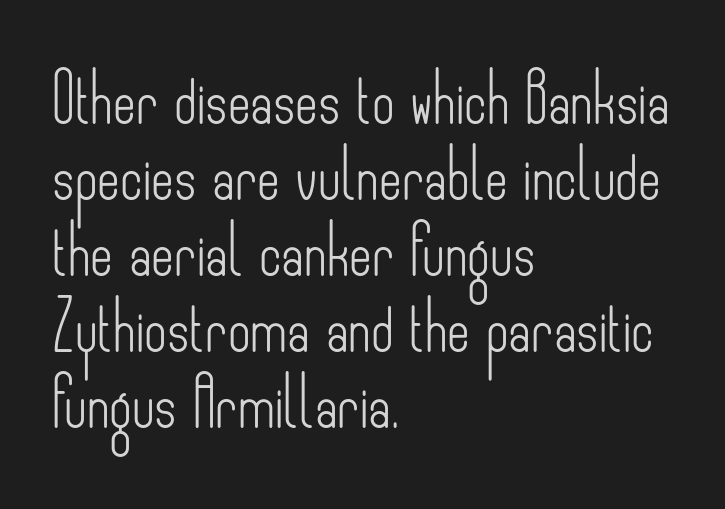
{"serif": "no", "italic": "no", "bold": "no", "weight": "light", "width": "condensed", "stroke_contrast": "low", "x_height": "small", "monospaced": "no", "underline": "no", "align": "left", "line_spacing": "normal", "line_spacing_ratio": 1.55, "letter_spacing": "normal", "letter_spacing_em": 0.0, "glyph_px": 49}
